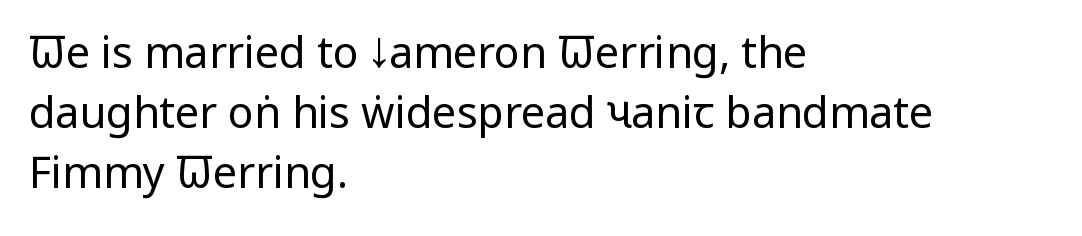
Q: Is the text bold? A: No.
Q: Is the text italic (slanted)? A: No, it is upright.
Q: Is the typeface a serif or a sans-serif typeface? A: Sans-serif.
Q: Is the text underlined? A: No.
Q: How is the paragraph aligned? A: Left-aligned.
Q: Is the spacing between letters normal or unusually wide? A: Normal.
Q: Is the spacing between lines tight, normal or loose? A: Normal.
Q: Width (condensed, normal, or wide)? A: Condensed.
Q: Stroke contrast? A: Low.
Q: x-height? A: Large.
Q: Monospaced? A: No.
